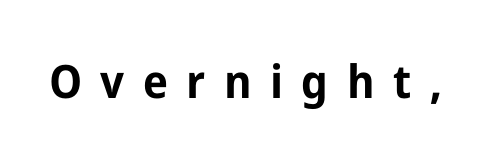
The image shows 46 px bold sans-serif type, upright; set unusually wide letter spacing (+0.4 em), not underlined; low stroke contrast and a medium x-height.
